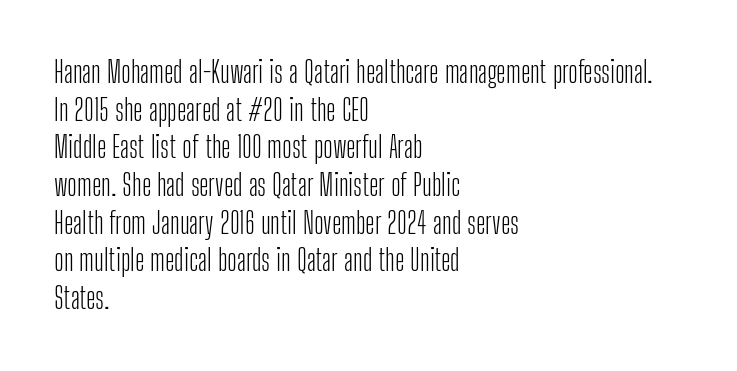
Q: Is the text bold? A: No.
Q: Is the text italic (slanted)? A: No, it is upright.
Q: Is the typeface a serif or a sans-serif typeface? A: Sans-serif.
Q: Is the text underlined? A: No.
Q: How is the paragraph aligned? A: Left-aligned.
Q: Is the spacing between letters normal or unusually wide? A: Normal.
Q: Is the spacing between lines tight, normal or loose? A: Normal.
Q: Width (condensed, normal, or wide)? A: Condensed.
Q: Stroke contrast? A: Low.
Q: x-height? A: Medium.
Q: Monospaced? A: No.
